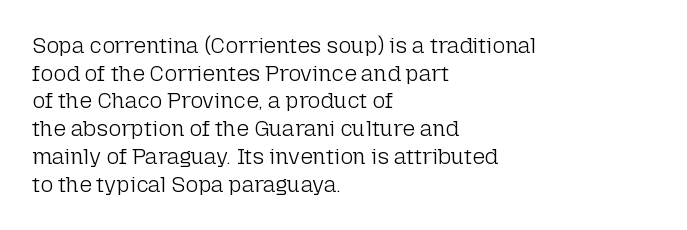
{"italic": "no", "bold": "no", "underline": "no", "align": "left", "line_spacing": "normal", "line_spacing_ratio": 1.26, "letter_spacing": "normal", "letter_spacing_em": 0.0, "glyph_px": 22}
